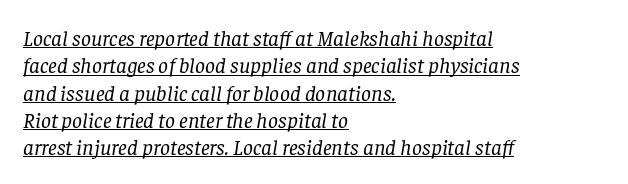
A classic flush-left, rag-right setting is used for this passage. The lettering is marked with a stroke running underneath it. Here the glyphs are tracked normally, forming tight word shapes. Ink coverage per letter is moderate at most. Designer's note — italics engaged.
